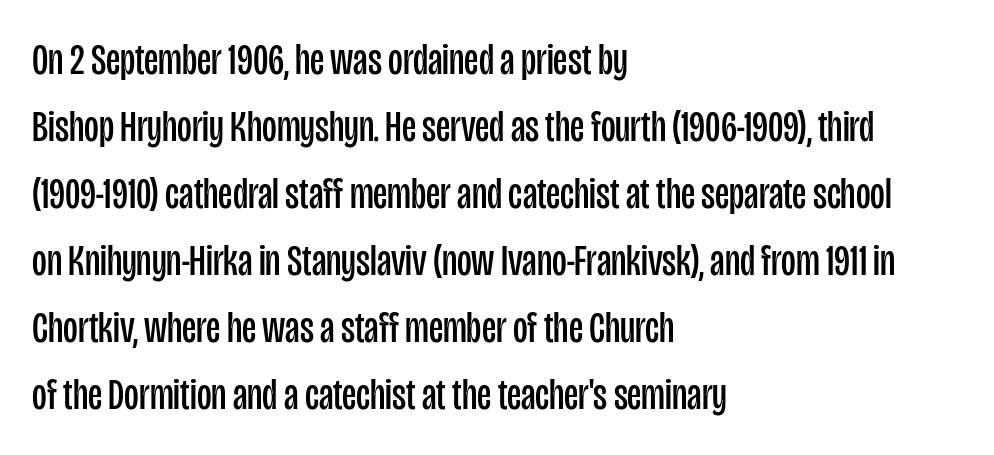
The image shows 45 px regular-weight, condensed sans-serif type, upright; set left-aligned, normal line spacing (1.49x), normal letter spacing, not underlined; low stroke contrast and a large x-height.
